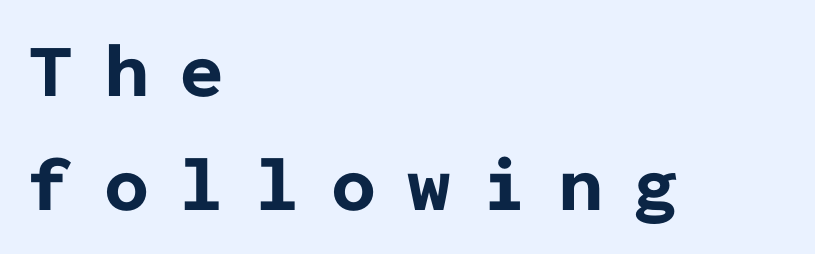
Q: Is the text bold? A: Yes.
Q: Is the text italic (slanted)? A: No, it is upright.
Q: Is the typeface a serif or a sans-serif typeface? A: Sans-serif.
Q: Is the text underlined? A: No.
Q: How is the paragraph aligned? A: Left-aligned.
Q: Is the spacing between letters normal or unusually wide? A: Unusually wide.
Q: Is the spacing between lines tight, normal or loose? A: Normal.
Q: Width (condensed, normal, or wide)? A: Normal.
Q: Stroke contrast? A: Low.
Q: x-height? A: Medium.
Q: Monospaced? A: Yes.
